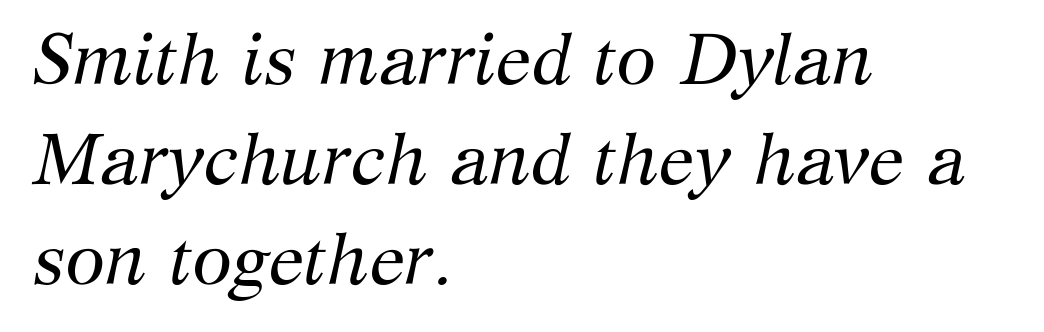
The image shows 72 px regular-weight serif type, italic (leaning right); set left-aligned, normal line spacing (1.39x), normal letter spacing, not underlined; medium stroke contrast and a medium x-height.
